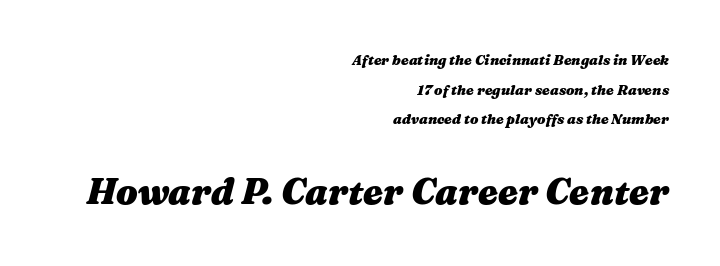
Does the copy run flush right? Yes — the right margin is perfectly even. Block two is the big one; block one sits smaller above it. You could not count columns in this text — the font is proportionally spaced. The designer dialed line spacing up above the default. Decoration check: the copy has no underline.
